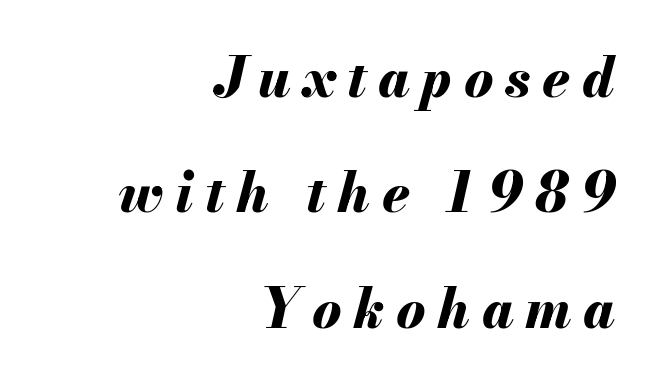
The image shows 55 px bold type, italic (leaning right); set right-aligned, loose line spacing (2.1x), unusually wide letter spacing (+0.21 em), not underlined; medium stroke contrast and a small x-height.
